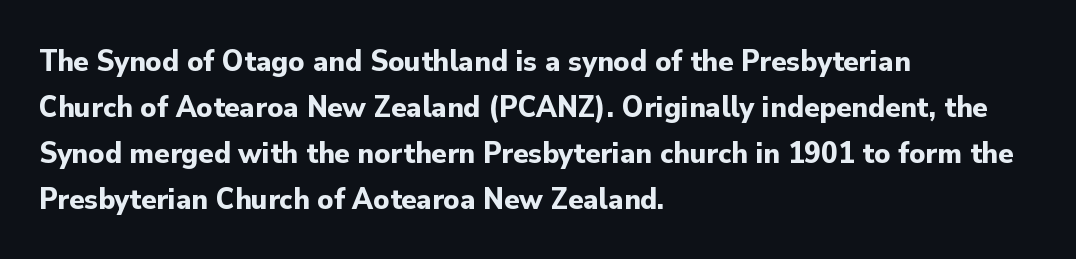
The image shows 31 px bold sans-serif type, upright; set left-aligned, normal line spacing (1.48x), normal letter spacing, not underlined; low stroke contrast and a small x-height.
